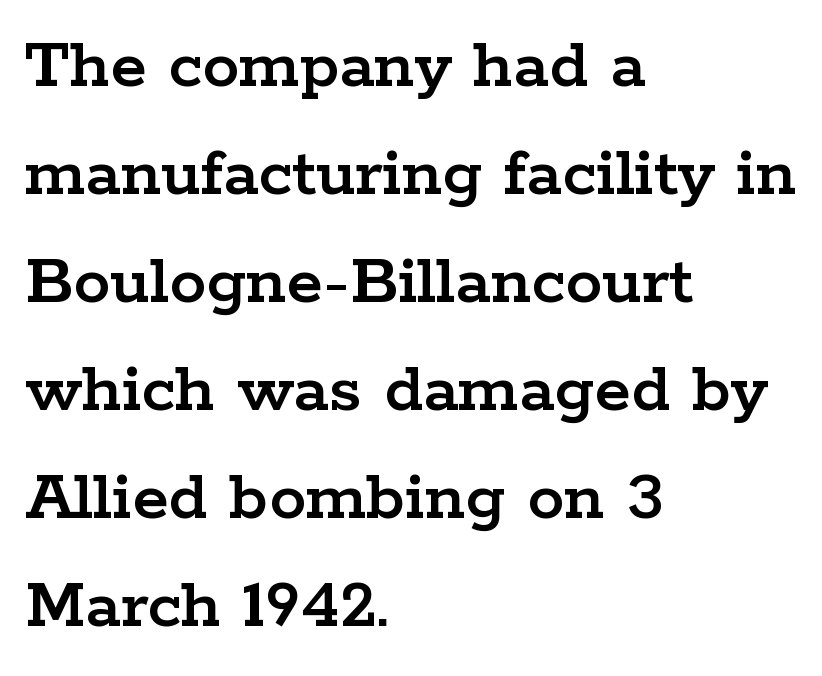
The image shows 74 px wide serif type, upright; set left-aligned, normal line spacing (1.46x), normal letter spacing, not underlined; low stroke contrast and a medium x-height.
